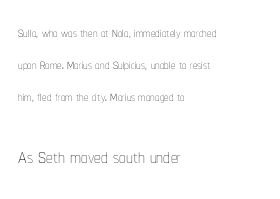
Words appear dense and cohesive because spacing is normal. The rendering anchors every line to the left-hand side. The letters look calm and open, with moderate or lighter stems. Italic: no, the glyphs are upright roman. Typesetter's note — lower block bumped up in size, upper block left smaller.
